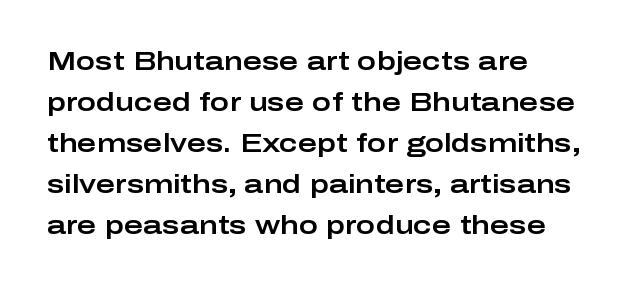
{"italic": "no", "underline": "no", "align": "left", "line_spacing": "normal", "line_spacing_ratio": 1.58, "letter_spacing": "normal", "letter_spacing_em": 0.0, "glyph_px": 26}
